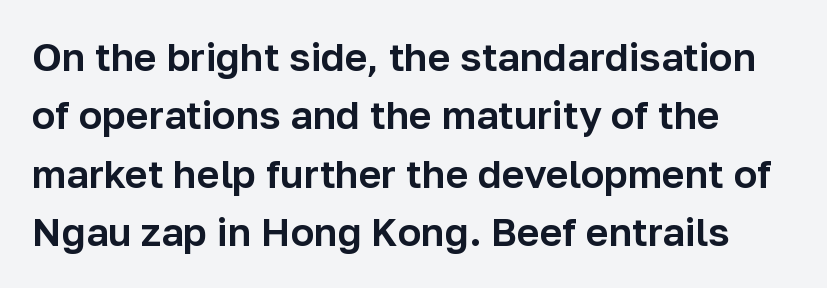
Q: Is the text italic (slanted)? A: No, it is upright.
Q: Is the typeface a serif or a sans-serif typeface? A: Sans-serif.
Q: Is the text underlined? A: No.
Q: Is the spacing between letters normal or unusually wide? A: Normal.
Q: Is the spacing between lines tight, normal or loose? A: Normal.
Q: Width (condensed, normal, or wide)? A: Normal.
Q: Stroke contrast? A: Low.
Q: x-height? A: Medium.
Q: Monospaced? A: No.
